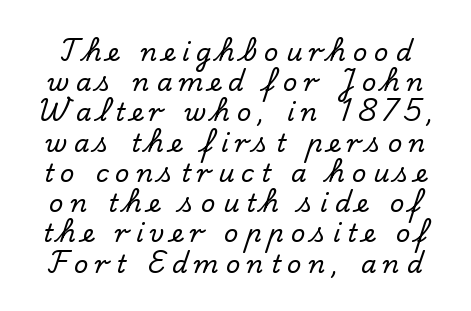
{"underline": "no", "line_spacing_ratio": 1.21, "letter_spacing": "wide", "letter_spacing_em": 0.27, "glyph_px": 25}
